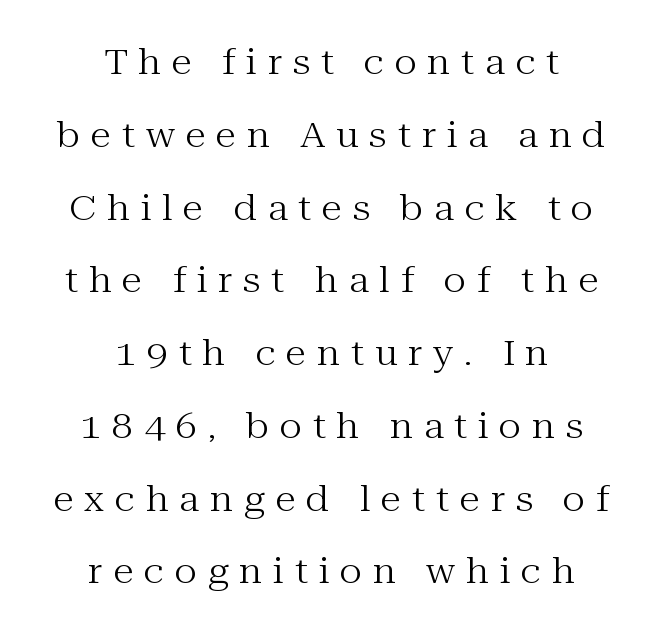
The image shows 34 px regular-weight serif type, upright; set centered, loose line spacing (2.14x), unusually wide letter spacing (+0.32 em), not underlined; medium stroke contrast and a medium x-height.
